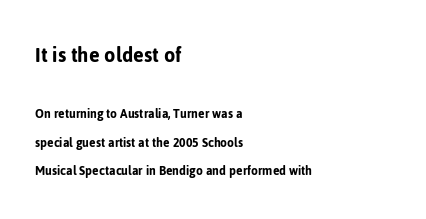
The image shows 23 px text type, upright; set left-aligned, loose line spacing (2.06x), normal letter spacing, not underlined; the first (top) block is 1.64x larger.
